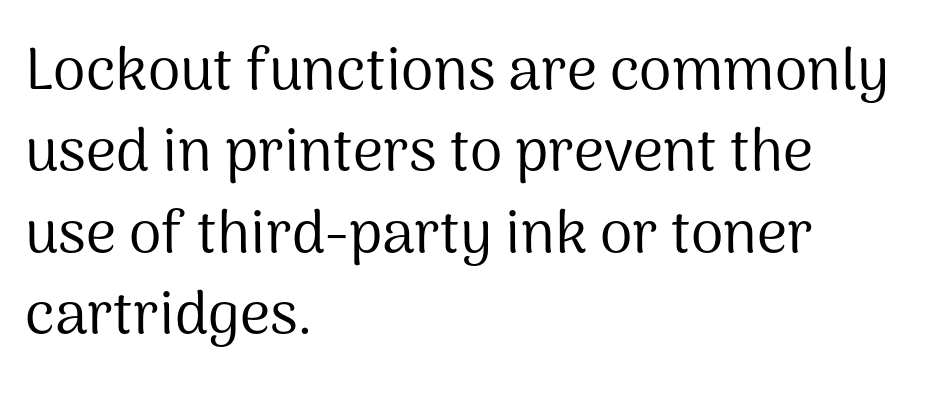
Caption: multi-line text, flush left, ragged right. Style check: upright. Think of a printed novel: that variable character pitch is what you see here. Students, observe: this is what conventionally led text looks like. The cut favours lightness, reaching ordinary text weight at its darkest.
